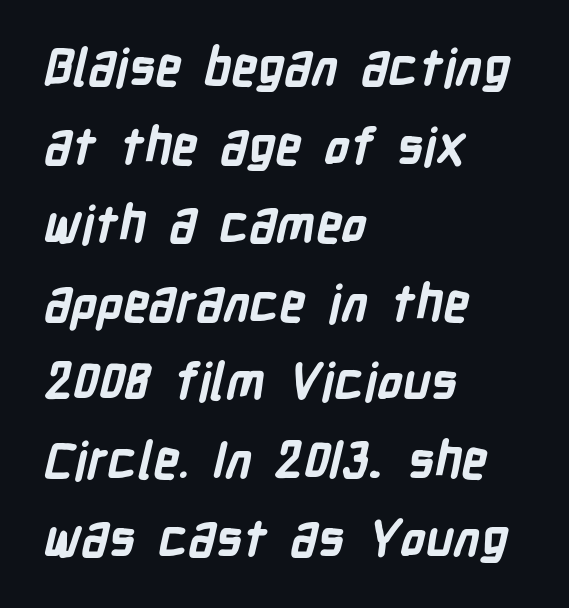
Q: Is the text bold? A: Yes.
Q: Is the typeface a serif or a sans-serif typeface? A: Sans-serif.
Q: Is the text underlined? A: No.
Q: How is the paragraph aligned? A: Left-aligned.
Q: Is the spacing between letters normal or unusually wide? A: Normal.
Q: Is the spacing between lines tight, normal or loose? A: Normal.
Q: Width (condensed, normal, or wide)? A: Condensed.
Q: Stroke contrast? A: Low.
Q: x-height? A: Medium.
Q: Monospaced? A: No.
